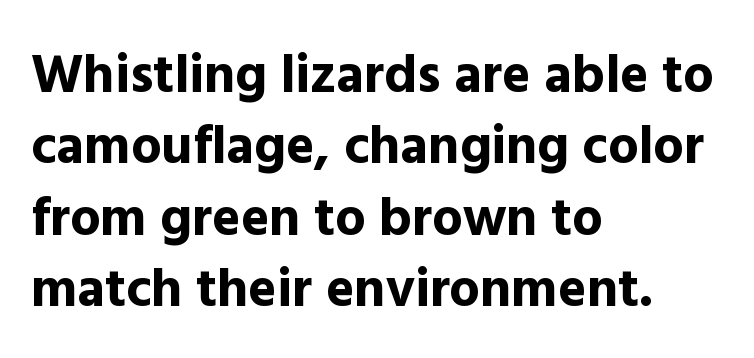
{"serif": "no", "italic": "no", "bold": "yes", "weight": "bold", "width": "normal", "x_height": "medium", "monospaced": "no", "underline": "no", "align": "left", "line_spacing": "normal", "line_spacing_ratio": 1.32, "letter_spacing": "normal", "letter_spacing_em": 0.0, "glyph_px": 54}
